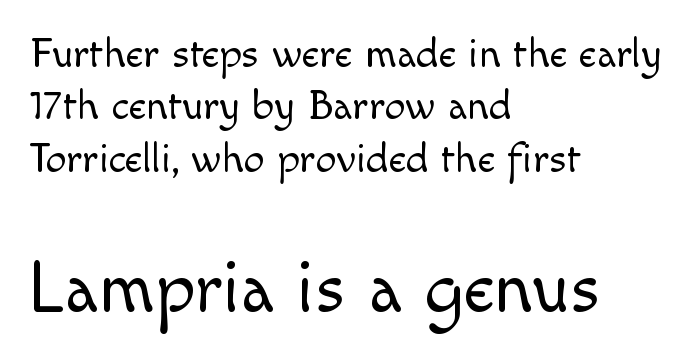
The image shows 74 px light sans-serif type, upright; set left-aligned, normal line spacing (1.25x), normal letter spacing, not underlined; the second (bottom) block is 1.76x larger; a small x-height.
